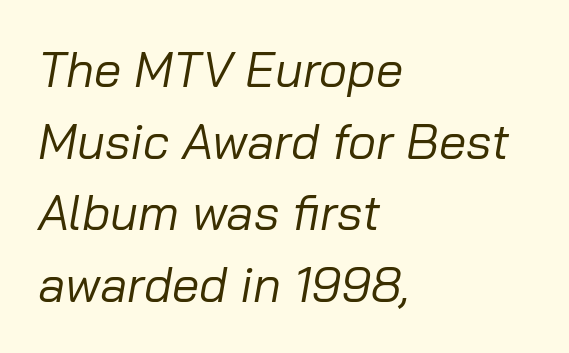
The image shows 49 px regular-weight type, italic (leaning right); set left-aligned, normal line spacing (1.46x), normal letter spacing, not underlined; low stroke contrast and a medium x-height.
